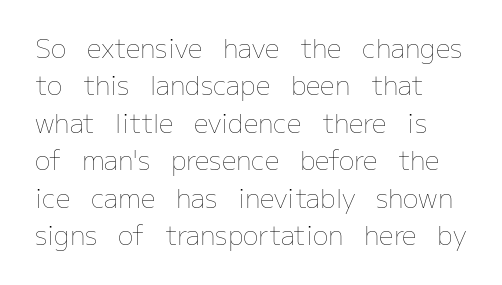
The image shows 26 px text type, upright; set left-aligned, normal line spacing (1.44x), normal letter spacing, not underlined.
